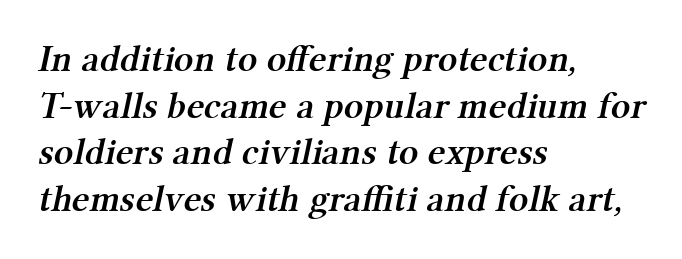
Each letter's strokes conclude with small projecting serifs. One-word summary of the alignment: left. Semibold letterforms, between regular and bold. Each word holds together tightly as a unit, with standard inter-letter gaps. A clean baseline with only descenders dipping below it. Think of a printed novel: that variable character pitch is what you see here.
